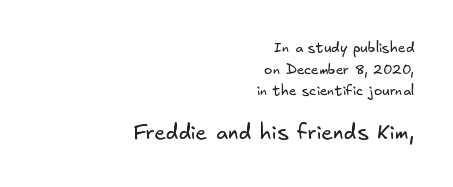
Leftover space on each line is placed entirely before the opening word. The tracking reads as untouched default to a designer's eye. Beneath every word, the page is bare. The lower block of text is set noticeably larger than the block above it.
